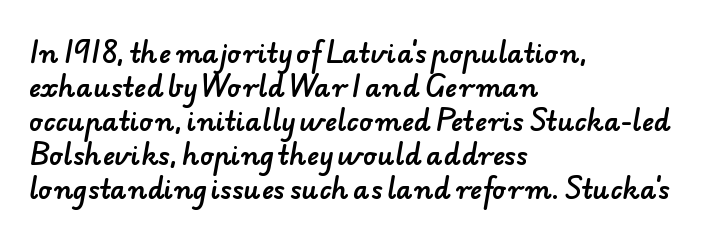
How would I describe the line gaps? Plain and ordinary. These lines are set flush left with a ragged right edge. The space beneath each line is pristine and unruled. Spacing between characters is what you'd get straight out of the box.
